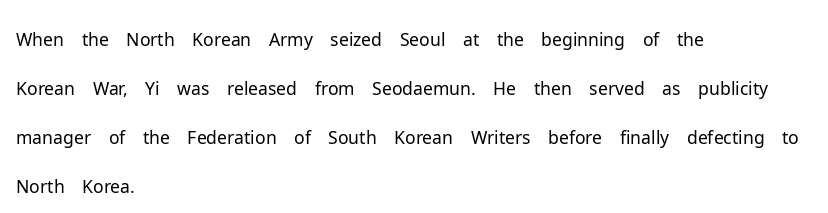
Q: Is the text bold? A: No.
Q: Is the text italic (slanted)? A: No, it is upright.
Q: Is the typeface a serif or a sans-serif typeface? A: Sans-serif.
Q: Is the text underlined? A: No.
Q: How is the paragraph aligned? A: Left-aligned.
Q: Is the spacing between letters normal or unusually wide? A: Normal.
Q: Is the spacing between lines tight, normal or loose? A: Normal.
Q: Width (condensed, normal, or wide)? A: Normal.
Q: Stroke contrast? A: Low.
Q: x-height? A: Medium.
Q: Monospaced? A: No.
